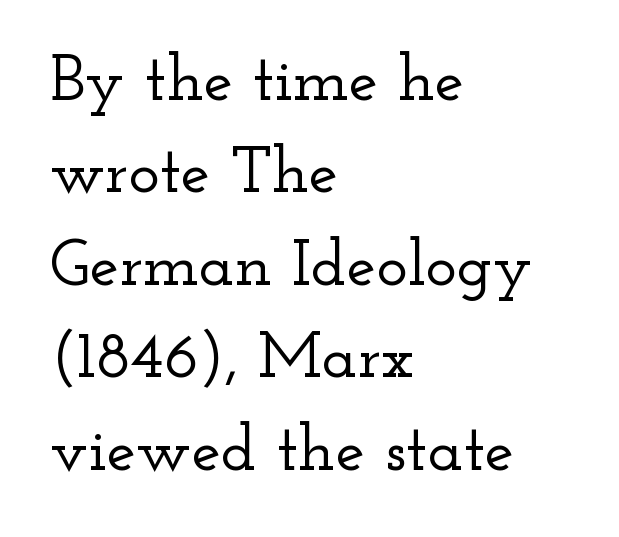
Q: Is the text italic (slanted)? A: No, it is upright.
Q: Is the typeface a serif or a sans-serif typeface? A: Serif.
Q: Is the text underlined? A: No.
Q: How is the paragraph aligned? A: Left-aligned.
Q: Is the spacing between letters normal or unusually wide? A: Normal.
Q: Is the spacing between lines tight, normal or loose? A: Normal.
Q: Width (condensed, normal, or wide)? A: Wide.
Q: Stroke contrast? A: Low.
Q: x-height? A: Small.
Q: Monospaced? A: No.
